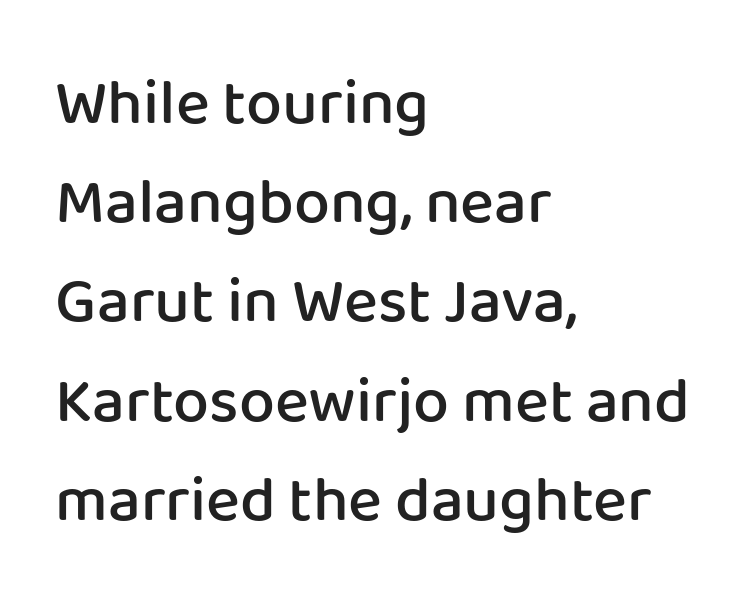
The image shows 64 px semibold sans-serif type, upright; set left-aligned, normal line spacing (1.55x), normal letter spacing, not underlined; low stroke contrast and a medium x-height.
